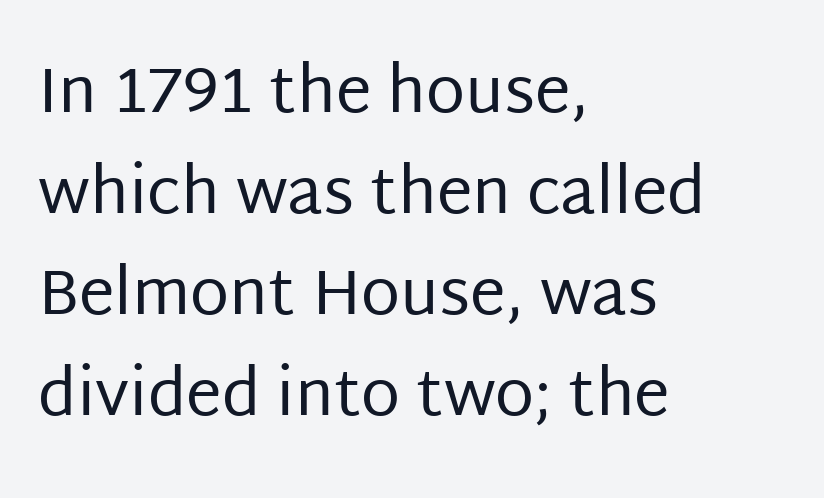
Stems and bowls with no extra thickness — not bold. Horizontally, the lines are justified to the leading edge only. Look at the tracking — it's just the regular setting, nothing added. Honestly, the row spacing looks completely unremarkable. Ordinary non-slanted type is in use.
